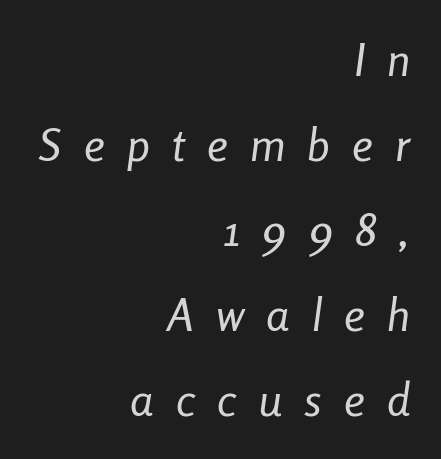
The image shows 46 px regular-weight, condensed type, italic (leaning right); set right-aligned, line spacing 1.85x, unusually wide letter spacing (+0.48 em), not underlined; low stroke contrast and a medium x-height.
